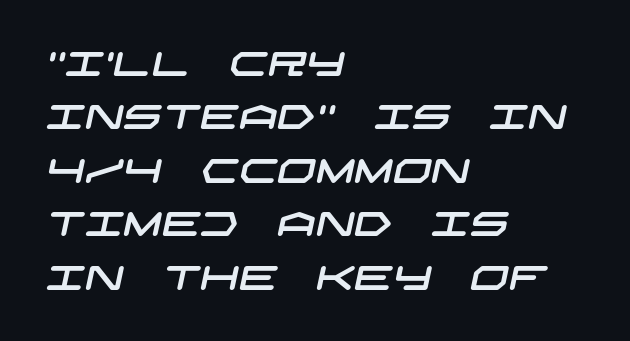
{"serif": "no", "width": "wide", "stroke_contrast": "low", "x_height": "large", "underline": "no", "align": "left", "line_spacing": "normal", "line_spacing_ratio": 1.57, "letter_spacing": "normal", "letter_spacing_em": 0.0, "glyph_px": 34}
